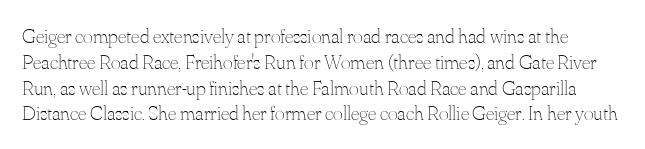
Letter spacing: default. Stem width sits at or under what a default text font uses. No word sits above an underline. The lettering holds an erect, upright posture throughout.
